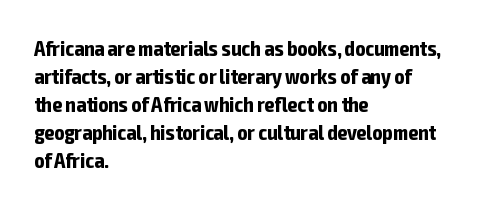
{"italic": "no", "bold": "yes", "underline": "no", "align": "left", "line_spacing": "normal", "line_spacing_ratio": 1.33, "letter_spacing": "normal", "letter_spacing_em": 0.0, "glyph_px": 21}
